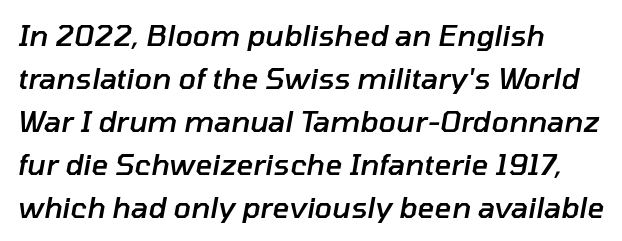
{"italic": "yes", "lean": "right", "slant_degrees": 10, "bold": "semi", "weight": "semibold", "width": "normal", "stroke_contrast": "low", "x_height": "medium", "monospaced": "no", "underline": "no", "align": "left", "line_spacing": "normal", "line_spacing_ratio": 1.48, "letter_spacing": "normal", "letter_spacing_em": 0.0, "glyph_px": 29}
